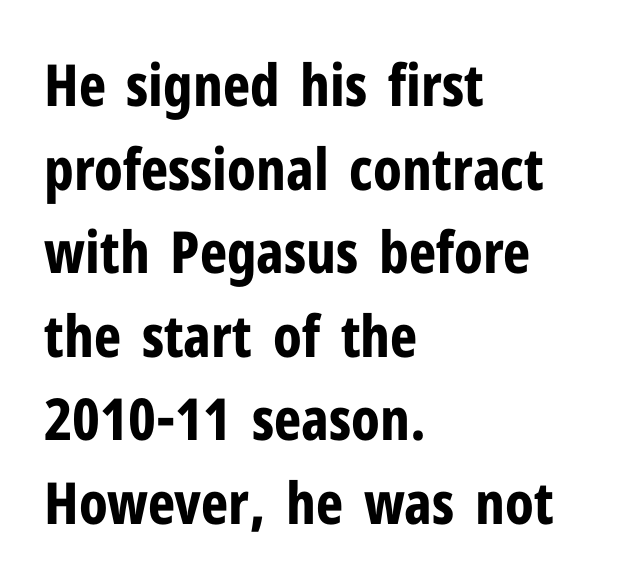
How are the letters spaced? Ordinarily, with no added tracking. Grotesque or geometric, the face here clearly has no serifs. If you measured baseline to baseline, you'd find a middling distance. Does the lettering tilt? It doesn't — this is upright. The passage is arranged the way most books set body copy — flush left.
